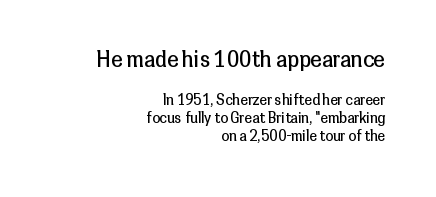
{"italic": "no", "bold": "no", "underline": "no", "align": "right", "line_spacing": "normal", "line_spacing_ratio": 1.27, "letter_spacing": "normal", "letter_spacing_em": 0.0, "larger_block": "first", "size_ratio": 1.5, "glyph_px": 21}
